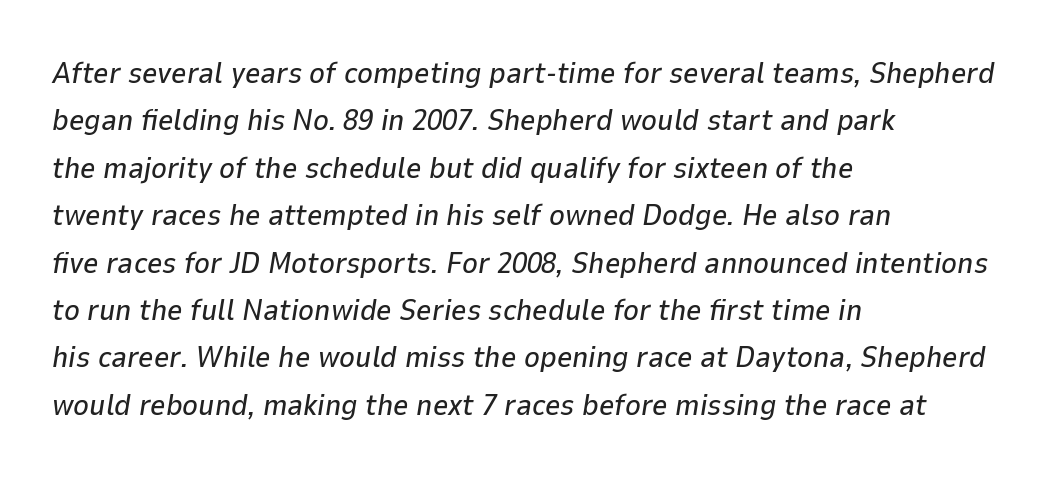
The image shows 30 px text type, italic (leaning right); set left-aligned, normal line spacing (1.58x), normal letter spacing, not underlined; low stroke contrast and a medium x-height.
